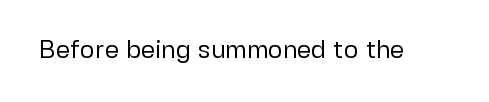
{"italic": "no", "bold": "no", "underline": "no", "letter_spacing": "normal", "letter_spacing_em": 0.0, "glyph_px": 25}
